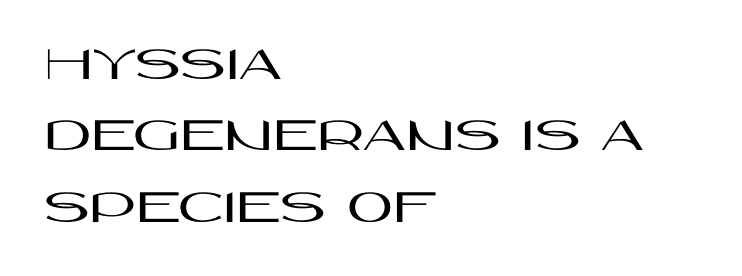
Q: Is the text italic (slanted)? A: No, it is upright.
Q: Is the typeface a serif or a sans-serif typeface? A: Sans-serif.
Q: Is the text underlined? A: No.
Q: How is the paragraph aligned? A: Left-aligned.
Q: Is the spacing between letters normal or unusually wide? A: Normal.
Q: Is the spacing between lines tight, normal or loose? A: Normal.
Q: Width (condensed, normal, or wide)? A: Wide.
Q: Stroke contrast? A: High.
Q: x-height? A: Large.
Q: Monospaced? A: No.
